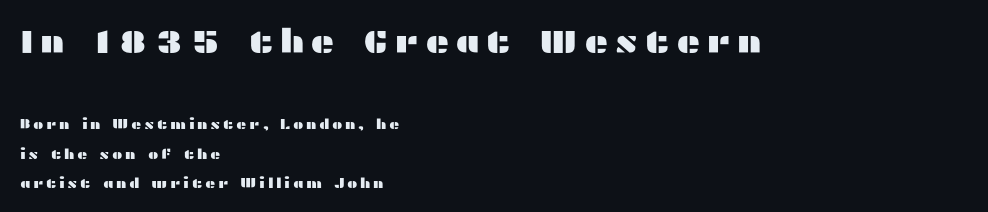
The image shows 33 px wide sans-serif type, upright; set left-aligned, loose line spacing (2.09x), not underlined; the first (top) block is 2.36x larger; medium stroke contrast and a medium x-height.
